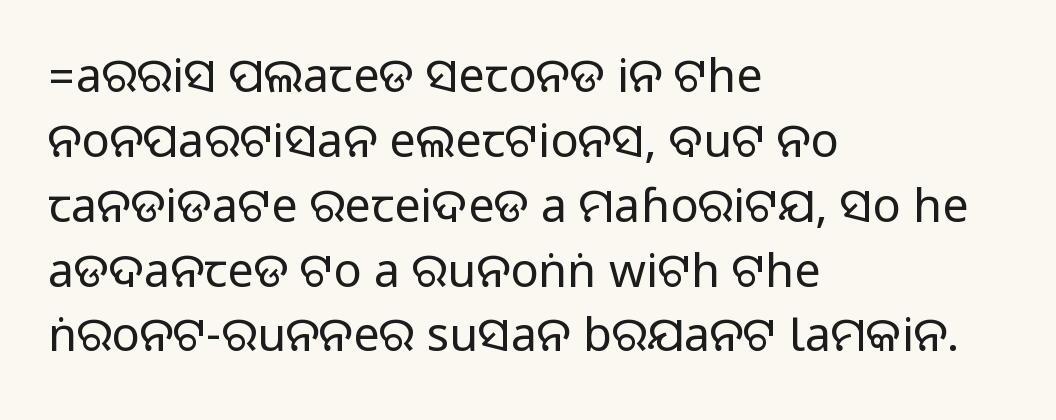
Rows of type keep a routine distance in the vertical direction. Short and long lines alike share a common starting point at left. A bare baseline throughout the passage. Each letter keeps its own natural width here, so spacing adapts to shape.
